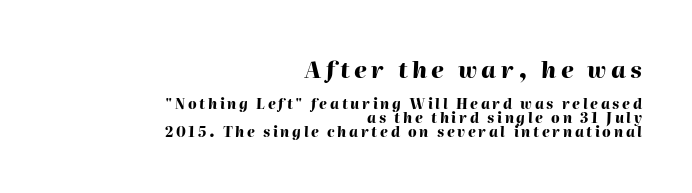
The image shows 23 px bold type, italic (leaning right); set right-aligned, tight line spacing (1.02x), not underlined; the first (top) block is 1.64x larger.
